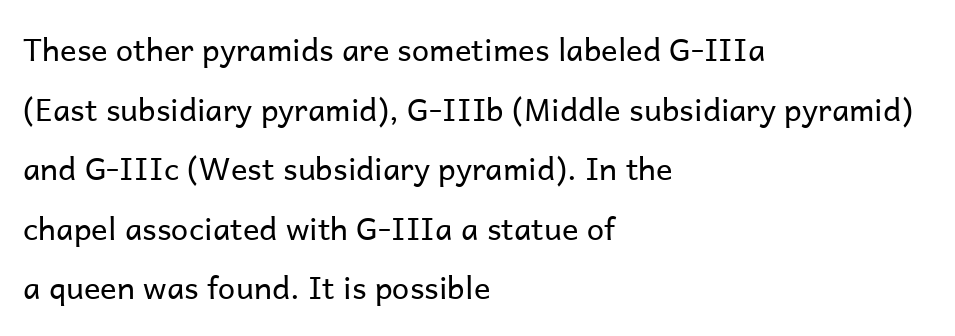
Q: Is the text bold? A: No.
Q: Is the text italic (slanted)? A: No, it is upright.
Q: Is the typeface a serif or a sans-serif typeface? A: Sans-serif.
Q: Is the text underlined? A: No.
Q: How is the paragraph aligned? A: Left-aligned.
Q: Is the spacing between letters normal or unusually wide? A: Normal.
Q: Is the spacing between lines tight, normal or loose? A: Loose.
Q: Width (condensed, normal, or wide)? A: Normal.
Q: Stroke contrast? A: Low.
Q: x-height? A: Medium.
Q: Monospaced? A: No.
